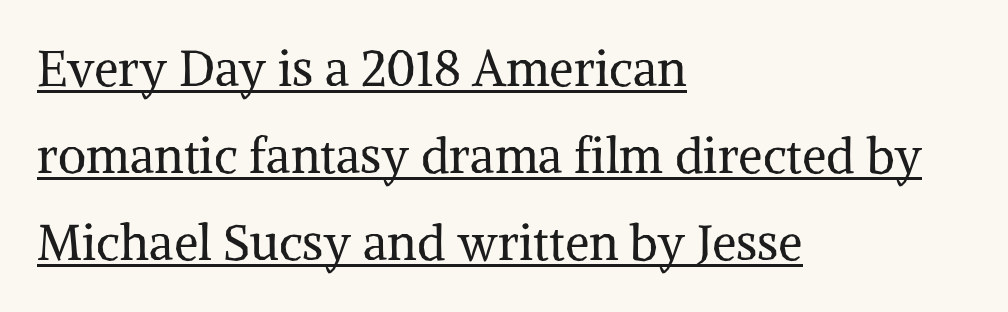
How are the letters spaced? Ordinarily, with no added tracking. The compositor pushed each line to the left boundary. What decoration does the sample have? An underline. Font category for this specimen: serif. Is the stroke heavy? The answer is a plain regular-or-lighter. Upright lettering throughout.
